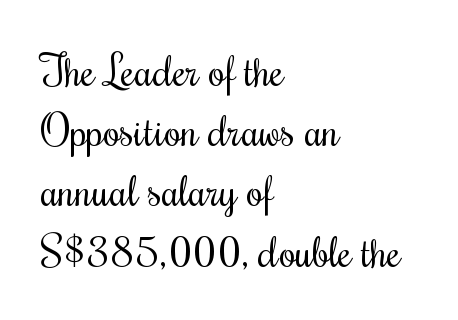
The image shows 43 px regular-weight, condensed type; set left-aligned, normal line spacing (1.4x), normal letter spacing, not underlined; medium stroke contrast and a small x-height.
